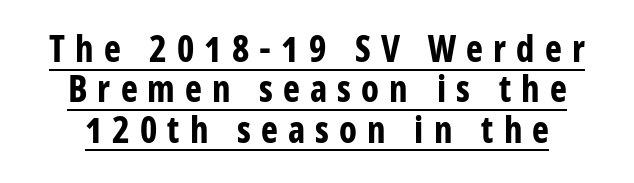
{"serif": "no", "italic": "no", "bold": "yes", "weight": "bold", "width": "condensed", "stroke_contrast": "low", "x_height": "large", "monospaced": "no", "underline": "yes", "line_spacing": "tight", "line_spacing_ratio": 1.12, "letter_spacing": "wide", "letter_spacing_em": 0.28, "glyph_px": 36}
